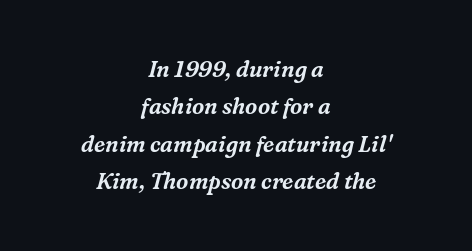
Inter-character spacing is left at the font's built-in metrics. The paragraph shown floats in the horizontal middle. Words float on clear page, feet unadorned. Interline gaps are of average width in this sample. The whole block is typeset with a tilt.
